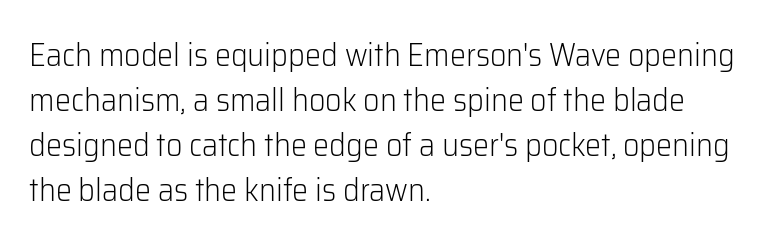
The image shows 32 px light sans-serif type, upright; set left-aligned, normal line spacing (1.41x), normal letter spacing, not underlined; low stroke contrast and a medium x-height.
